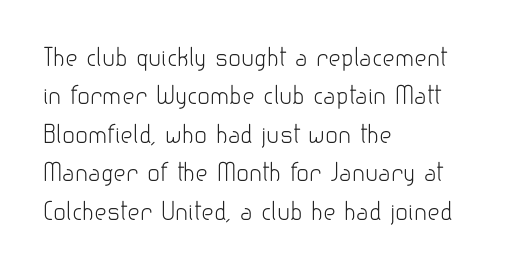
Plain, unruled lines of type. No heavy texture on the line: the type isn't bold. Look at the tracking — it's just the regular setting, nothing added. The axis of the letterforms is exactly vertical. The rows are spaced the way most documents space them.
